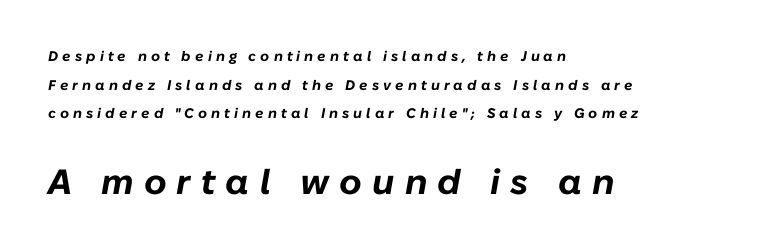
Horizontal bands of white between lines are thick stripes. The more generous point size was reserved for the lower chunk. The face used here has a pronounced slope to its letters. Any mark beneath the type? The region is blank. Students, note that the glyphs here are deliberately spaced far apart.
